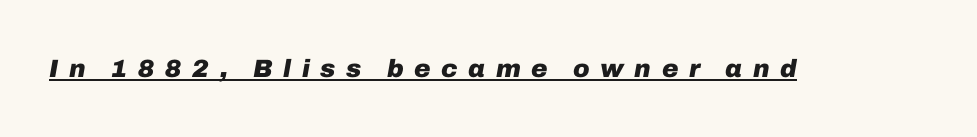
Q: Is the text bold? A: Yes.
Q: Is the text italic (slanted)? A: Yes, it leans right by about 10 degrees.
Q: Is the text underlined? A: Yes.
Q: Is the spacing between letters normal or unusually wide? A: Unusually wide.
